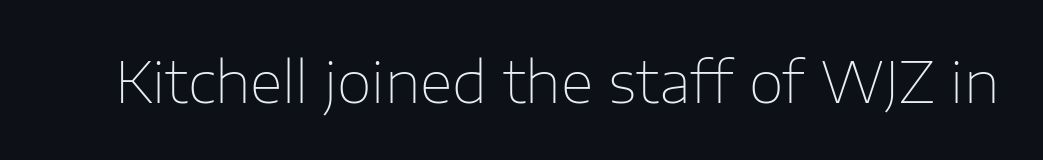
The gap between lines stays unmarked. Posture: vertical. Does the type have serifs? No, each stem ends abruptly. Note the varied advance widths — an 'i' is clearly narrower than an 'm'. The letters look calm and open, with moderate or lighter stems. Here the glyphs are tracked normally, forming tight word shapes.
